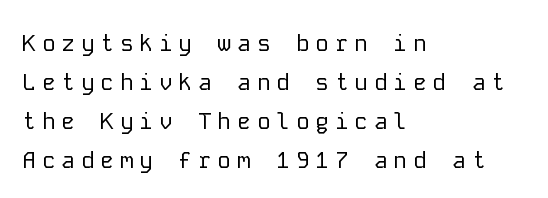
Ordinary non-slanted type is in use. The rendering uses a moderate line-height, typical for paragraphs. Students, note that the glyphs here are deliberately spaced far apart. Stroke mass is kept to a normal reading level or below.
